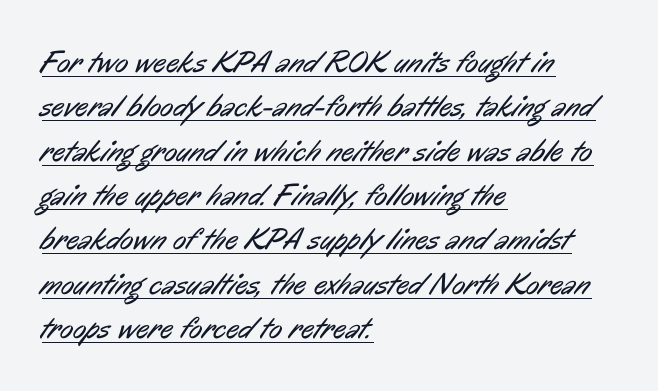
Q: Is the text bold? A: No.
Q: Is the typeface a serif or a sans-serif typeface? A: Sans-serif.
Q: Is the text underlined? A: Yes.
Q: How is the paragraph aligned? A: Left-aligned.
Q: Is the spacing between letters normal or unusually wide? A: Normal.
Q: Is the spacing between lines tight, normal or loose? A: Normal.
Q: Width (condensed, normal, or wide)? A: Condensed.
Q: Stroke contrast? A: Low.
Q: x-height? A: Medium.
Q: Monospaced? A: No.
